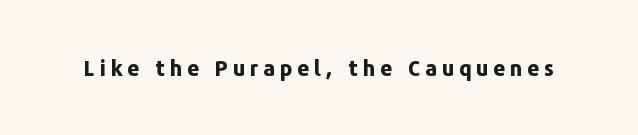
Q: Is the text bold? A: Yes.
Q: Is the text italic (slanted)? A: No, it is upright.
Q: Is the text underlined? A: No.
Q: Is the spacing between letters normal or unusually wide? A: Unusually wide.
